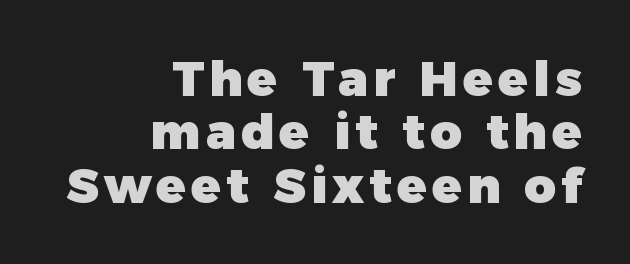
The paragraph shown leans on its right margin. Posture: straight, roman, zero tilt. The face used here is proportionally spaced, like ordinary book or web type. Each glyph is drawn with heavy, bold strokes.
